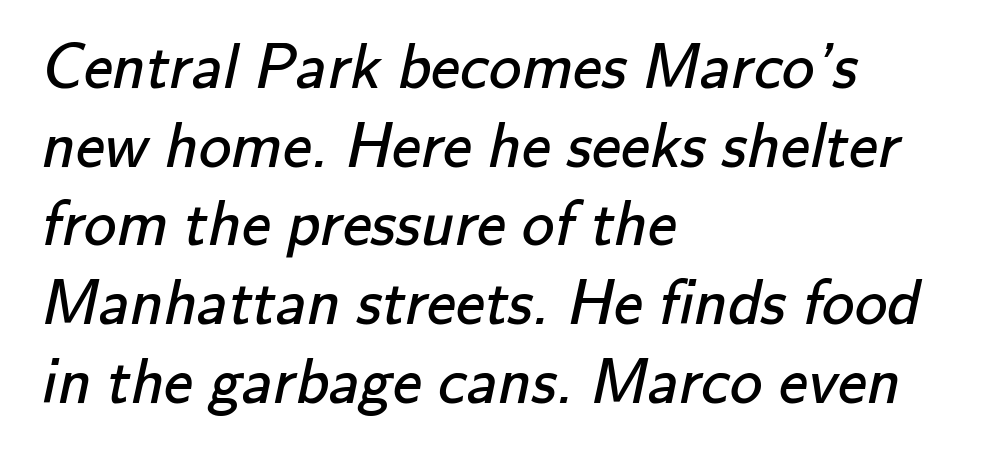
Is the letter spacing exaggerated? No — it looks like the ordinary default. The letterforms sit at book weight or below. Font category for this specimen: sans-serif. Here the designer chose a conventional face with non-uniform glyph widths. Layout note: lines flush left.
